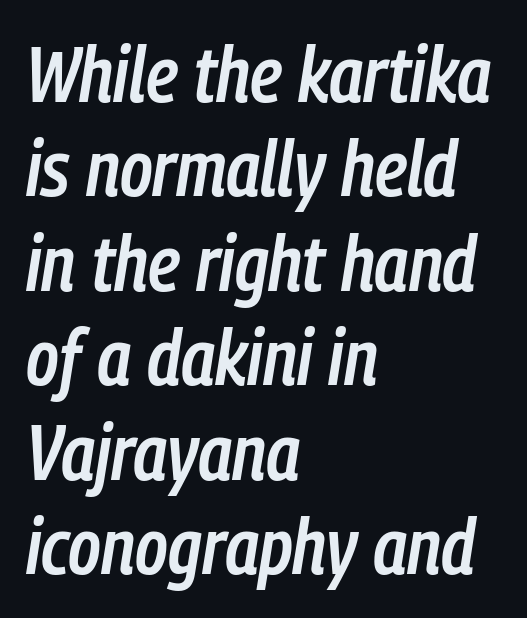
The image shows 78 px semibold, condensed type, italic (leaning right); set left-aligned, line spacing 1.21x, normal letter spacing, not underlined; low stroke contrast and a medium x-height.
